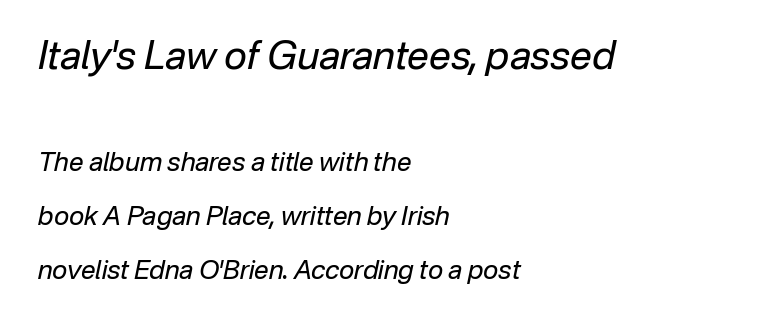
{"italic": "yes", "lean": "right", "slant_degrees": 12, "bold": "no", "weight": "regular", "width": "normal", "stroke_contrast": "low", "x_height": "medium", "monospaced": "no", "underline": "no", "align": "left", "line_spacing": "loose", "line_spacing_ratio": 2.08, "letter_spacing": "normal", "letter_spacing_em": 0.0, "larger_block": "first", "size_ratio": 1.5, "glyph_px": 39}
